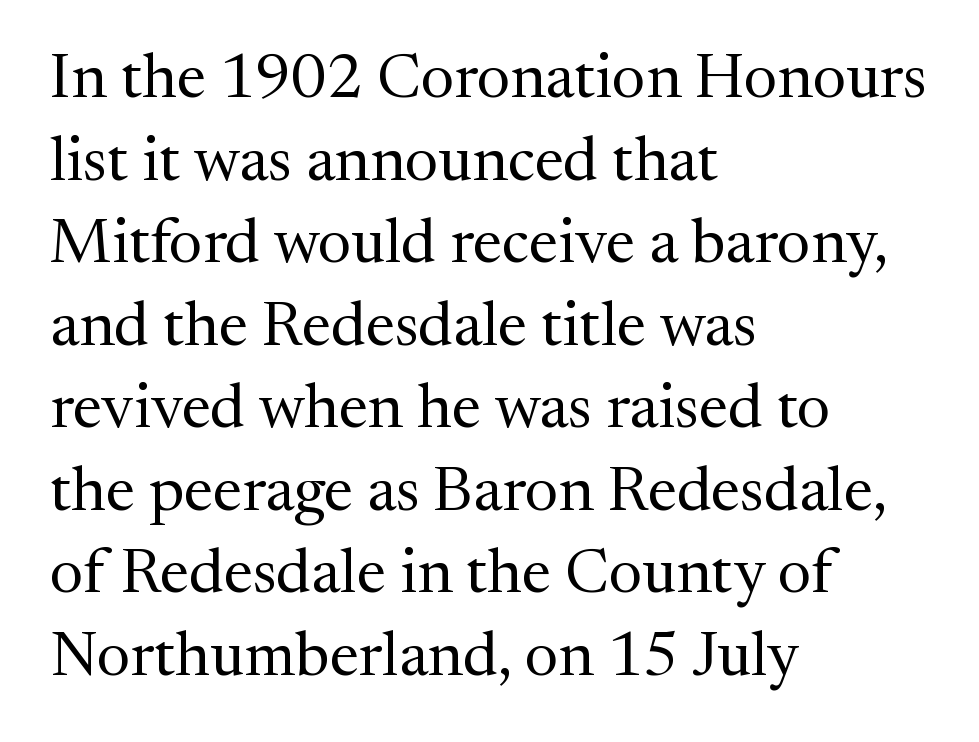
This sample is left-justified, so line endings fall wherever the words run out. Only glyphs here, with clear space below each row. Stroke thickness stays within the range of a standard reading face or lighter. Inter-character spacing is left at the font's built-in metrics.
